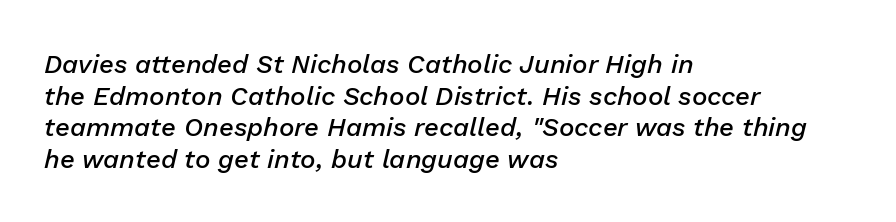
The image shows 26 px text type, italic (leaning right); set left-aligned, line spacing 1.22x, normal letter spacing, not underlined.
